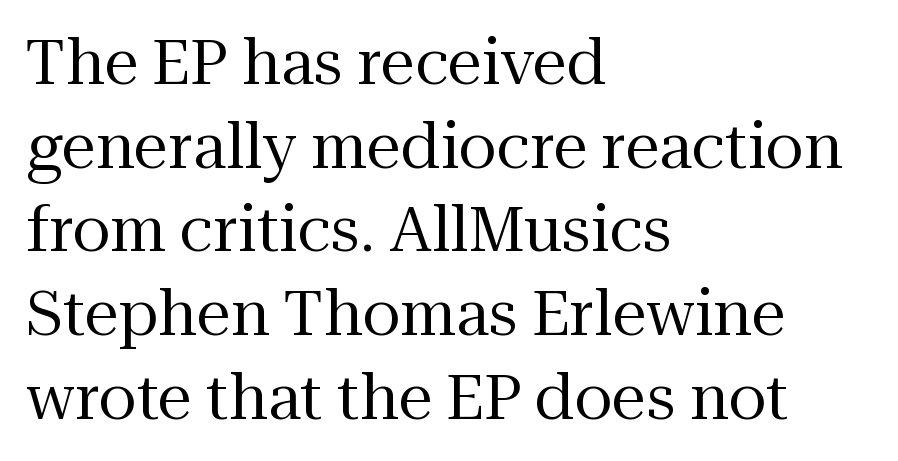
Q: Is the text bold? A: No.
Q: Is the text italic (slanted)? A: No, it is upright.
Q: Is the typeface a serif or a sans-serif typeface? A: Serif.
Q: Is the text underlined? A: No.
Q: How is the paragraph aligned? A: Left-aligned.
Q: Is the spacing between letters normal or unusually wide? A: Normal.
Q: Is the spacing between lines tight, normal or loose? A: Normal.
Q: Width (condensed, normal, or wide)? A: Normal.
Q: Stroke contrast? A: Medium.
Q: x-height? A: Medium.
Q: Monospaced? A: No.
